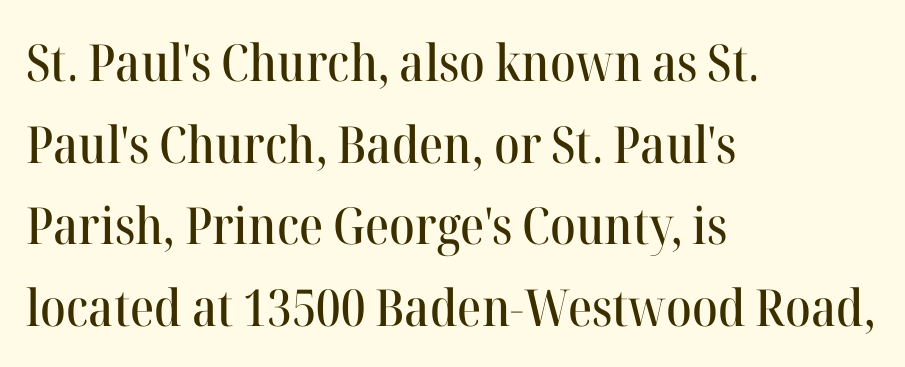
Q: Is the text italic (slanted)? A: No, it is upright.
Q: Is the typeface a serif or a sans-serif typeface? A: Serif.
Q: Is the text underlined? A: No.
Q: How is the paragraph aligned? A: Left-aligned.
Q: Is the spacing between letters normal or unusually wide? A: Normal.
Q: Is the spacing between lines tight, normal or loose? A: Normal.
Q: Width (condensed, normal, or wide)? A: Normal.
Q: Stroke contrast? A: High.
Q: x-height? A: Medium.
Q: Monospaced? A: No.
